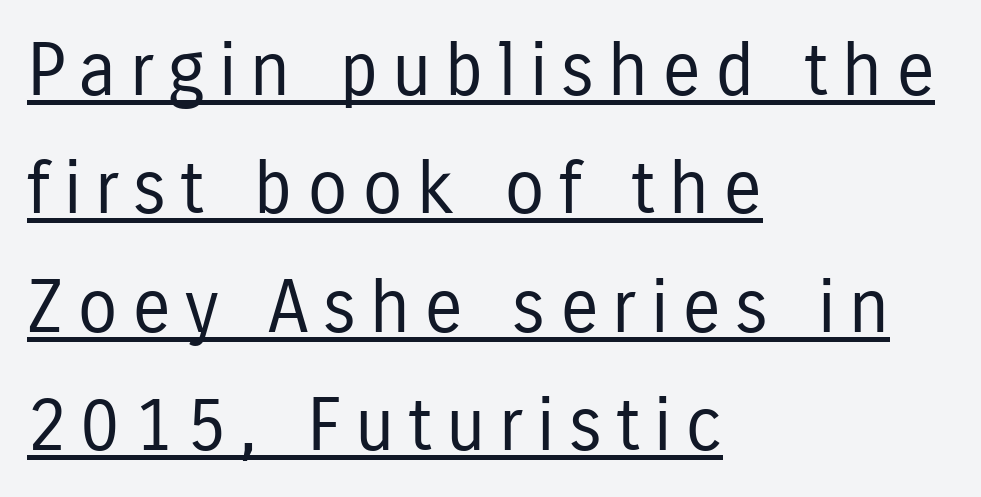
Q: Is the text bold? A: No.
Q: Is the text italic (slanted)? A: No, it is upright.
Q: Is the typeface a serif or a sans-serif typeface? A: Sans-serif.
Q: Is the text underlined? A: Yes.
Q: How is the paragraph aligned? A: Left-aligned.
Q: Is the spacing between lines tight, normal or loose? A: Normal.
Q: Width (condensed, normal, or wide)? A: Condensed.
Q: Stroke contrast? A: Low.
Q: x-height? A: Medium.
Q: Monospaced? A: No.
